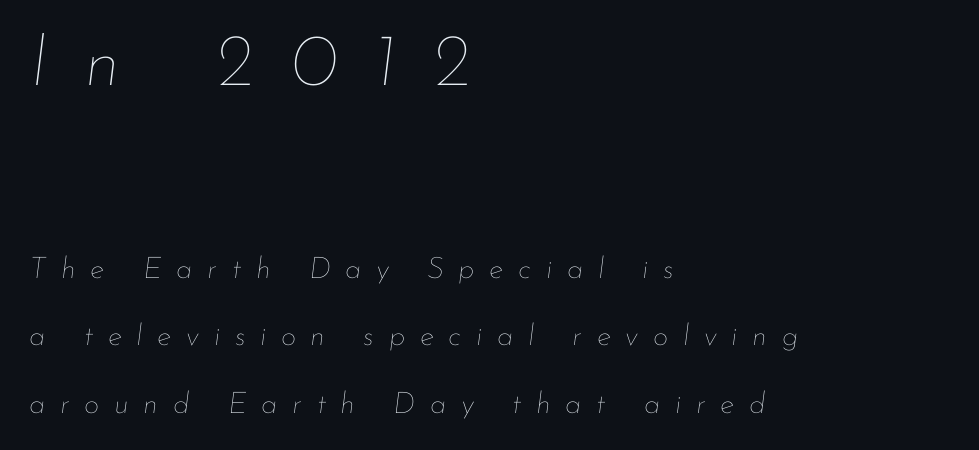
Q: Is the text bold? A: No.
Q: Is the text italic (slanted)? A: Yes, it leans right by about 7 degrees.
Q: Is the text underlined? A: No.
Q: How is the paragraph aligned? A: Left-aligned.
Q: Is the spacing between letters normal or unusually wide? A: Unusually wide.
Q: Is the spacing between lines tight, normal or loose? A: Loose.
Q: Which block of text is set in a larger size, the first (top) or the second (bottom)? A: The first (top) one.
Q: Width (condensed, normal, or wide)? A: Normal.
Q: Stroke contrast? A: Low.
Q: x-height? A: Small.
Q: Monospaced? A: No.
